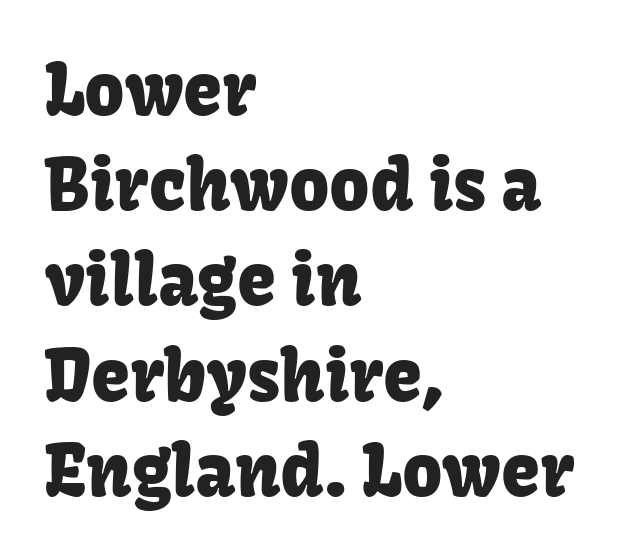
Q: Is the text italic (slanted)? A: No, it is upright.
Q: Is the typeface a serif or a sans-serif typeface? A: Sans-serif.
Q: Is the text underlined? A: No.
Q: How is the paragraph aligned? A: Left-aligned.
Q: Is the spacing between letters normal or unusually wide? A: Normal.
Q: Is the spacing between lines tight, normal or loose? A: Normal.
Q: Width (condensed, normal, or wide)? A: Normal.
Q: Stroke contrast? A: Low.
Q: x-height? A: Medium.
Q: Monospaced? A: No.
